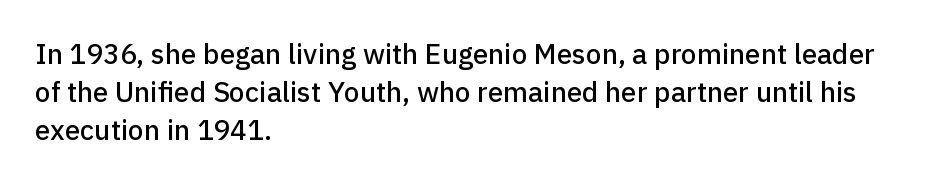
The image shows 28 px sans-serif type, upright; set left-aligned, normal line spacing (1.36x), normal letter spacing, not underlined; low stroke contrast and a medium x-height.
